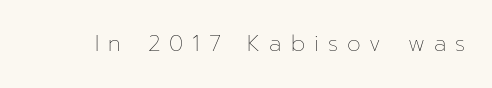
The image shows 22 px text type, upright; set unusually wide letter spacing (+0.41 em), not underlined.
